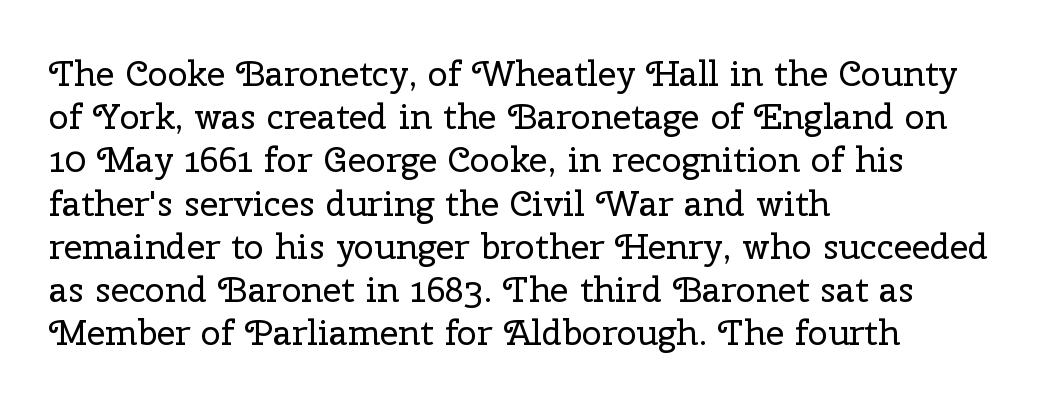
The image shows 36 px regular-weight serif type, upright; set left-aligned, line spacing 1.2x, normal letter spacing, not underlined; low stroke contrast and a medium x-height.
